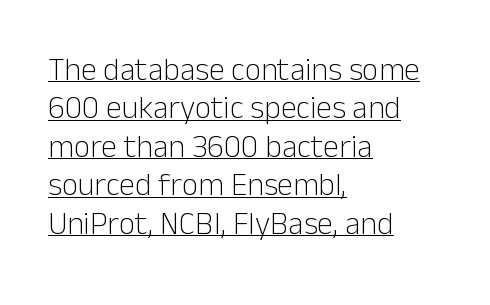
{"serif": "no", "italic": "no", "bold": "no", "weight": "light", "width": "normal", "stroke_contrast": "low", "x_height": "medium", "monospaced": "no", "underline": "yes", "align": "left", "line_spacing_ratio": 1.2, "letter_spacing": "normal", "letter_spacing_em": 0.0, "glyph_px": 32}
